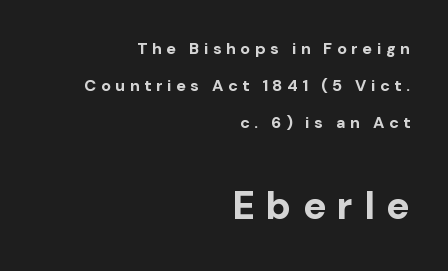
{"serif": "no", "italic": "no", "bold": "yes", "weight": "bold", "width": "normal", "stroke_contrast": "low", "x_height": "medium", "monospaced": "no", "underline": "no", "align": "right", "line_spacing": "loose", "line_spacing_ratio": 2.31, "letter_spacing": "wide", "letter_spacing_em": 0.29, "larger_block": "second", "size_ratio": 2.44, "glyph_px": 39}
